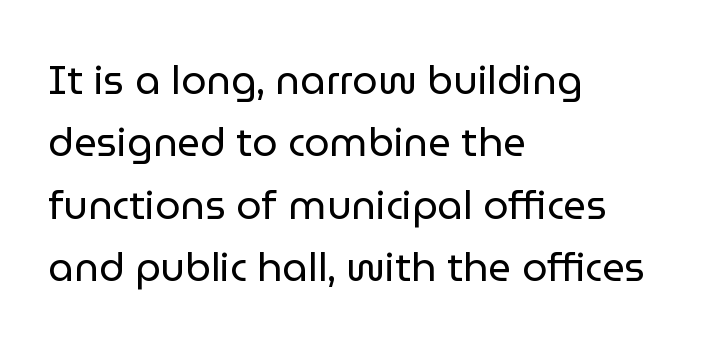
The letters advance in unequal steps, a hallmark of proportional type. A light-to-regular cut is what we see here. Alignment: flush left. Successive baselines arrive at the customary interval. The words here are not underlined. Every character sits straight up, as roman type does.
